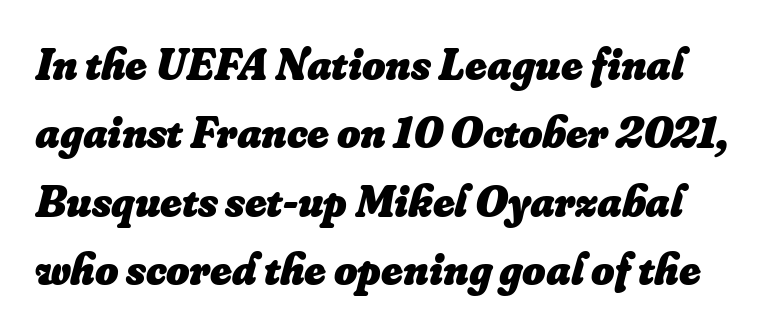
How heavy is the stroke? Heavy — this is a bold. Standard letterfit; no display-style spreading of the glyphs. The rendering uses natural spacing where letterforms have individual widths. Plain, unruled lines of type. Slanted lettering throughout.
